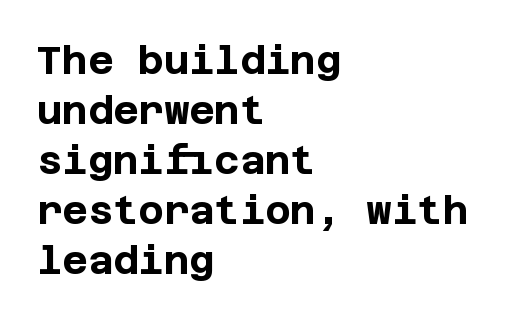
Check where the strokes stop: nothing finishes them off — pure sans. Does extra space separate the letters? No, they use regular spacing. This sample uses an upright cut, with every glyph sitting square on the baseline. The rendering uses a bold face; every stroke is thick and dark. Decoration check: the copy has no underline.
